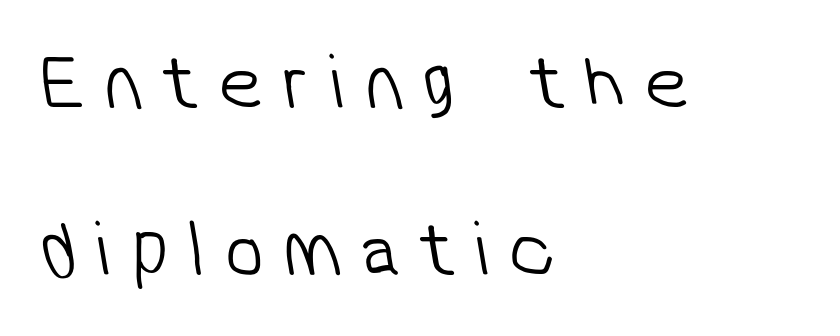
{"serif": "no", "bold": "no", "weight": "light", "width": "normal", "stroke_contrast": "low", "x_height": "medium", "monospaced": "no", "underline": "no", "align": "left", "line_spacing": "loose", "line_spacing_ratio": 2.12, "letter_spacing": "wide", "letter_spacing_em": 0.25, "glyph_px": 79}
